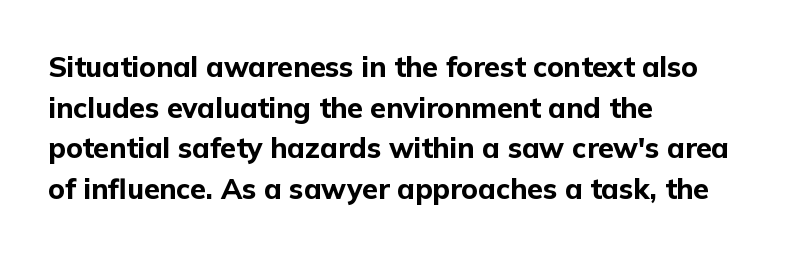
{"serif": "no", "italic": "no", "bold": "yes", "weight": "bold", "width": "normal", "stroke_contrast": "low", "x_height": "medium", "monospaced": "no", "underline": "no", "align": "left", "line_spacing": "normal", "line_spacing_ratio": 1.45, "letter_spacing": "normal", "letter_spacing_em": 0.0, "glyph_px": 28}
